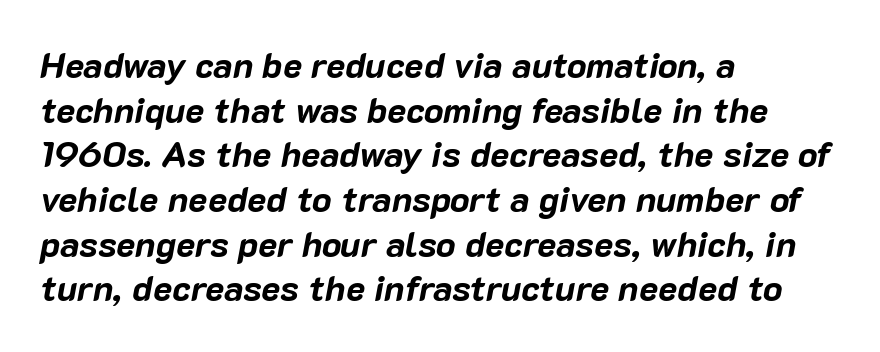
{"italic": "yes", "lean": "right", "slant_degrees": 10, "bold": "yes", "weight": "bold", "width": "normal", "stroke_contrast": "low", "x_height": "medium", "monospaced": "no", "underline": "no", "align": "left", "line_spacing_ratio": 1.24, "letter_spacing": "normal", "letter_spacing_em": 0.0, "glyph_px": 36}
